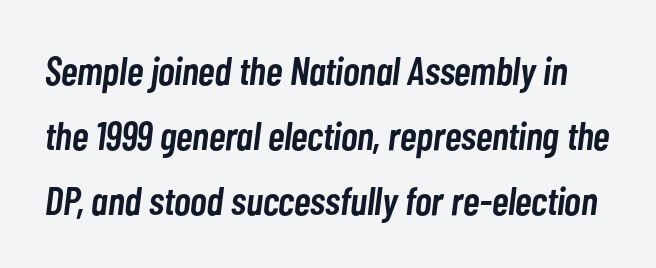
The image shows 40 px semibold, condensed type, italic (leaning right); set normal line spacing (1.62x), normal letter spacing, not underlined; low stroke contrast and a medium x-height.
